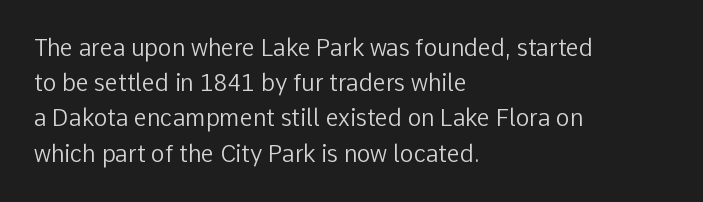
The image shows 23 px text type, upright; set left-aligned, normal line spacing (1.53x), normal letter spacing, not underlined.
